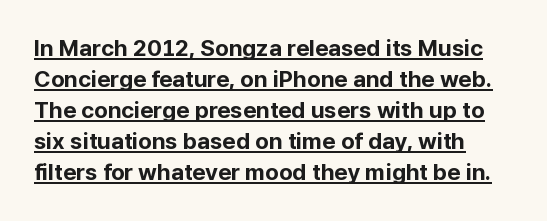
The image shows 23 px bold type, upright; set normal line spacing (1.35x), normal letter spacing, underlined.
